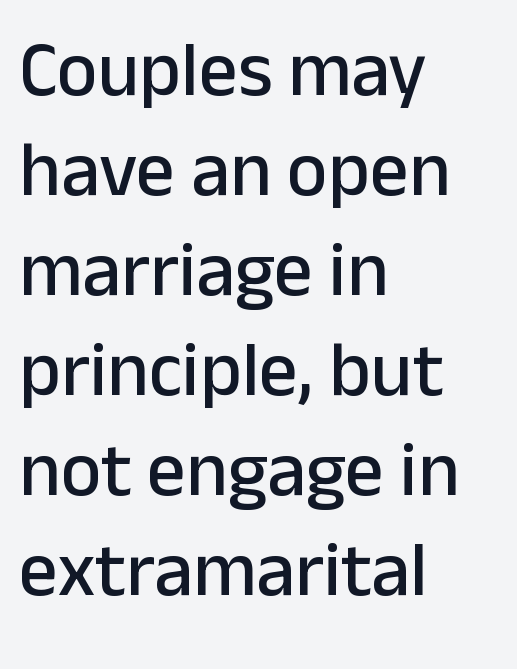
Reading down the block, your eye returns to a fixed left position each line. The rows are spaced the way most documents space them. Between one letter and the next there's only the usual sliver of space. Descenders hang freely into open space. Here the designer chose a conventional face with non-uniform glyph widths.
